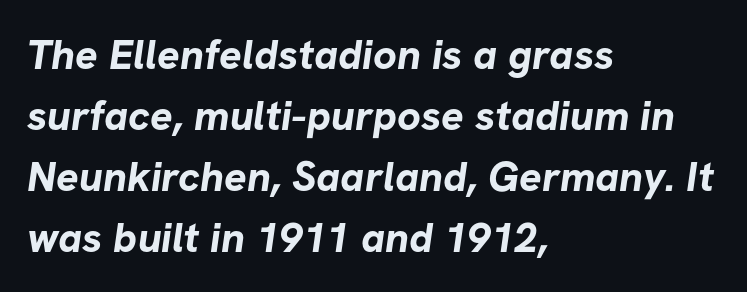
The image shows 42 px bold sans-serif type; set left-aligned, normal line spacing (1.45x), normal letter spacing, not underlined; low stroke contrast and a medium x-height.
